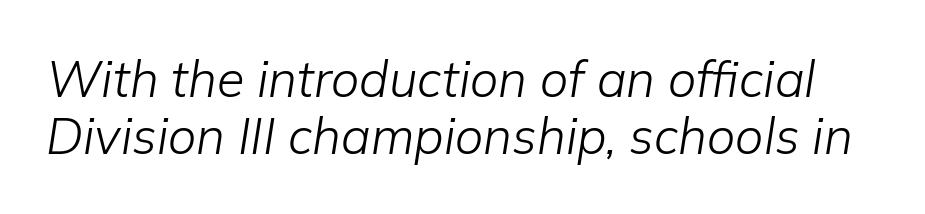
{"italic": "yes", "lean": "right", "slant_degrees": 9, "bold": "no", "weight": "light", "width": "normal", "stroke_contrast": "low", "x_height": "medium", "monospaced": "no", "underline": "no", "line_spacing": "tight", "line_spacing_ratio": 1.15, "letter_spacing": "normal", "letter_spacing_em": 0.0, "glyph_px": 50}
